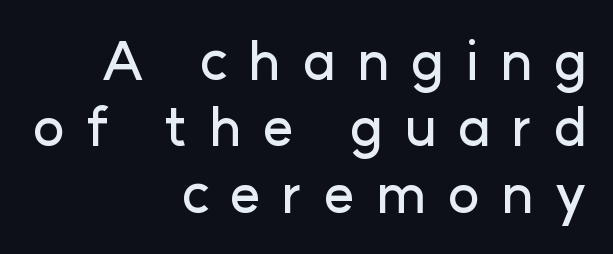
The rendering inserts visible extra space after every character. Every character sits straight up, as roman type does. Unlike a traditional serif, this face leaves its strokes unadorned. A clean baseline with only descenders dipping below it. This sample is right-justified, so line beginnings fall wherever the words allow.
